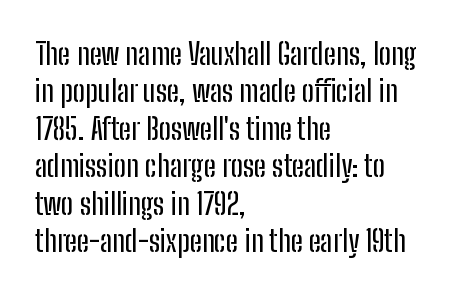
The image shows 30 px condensed sans-serif type, upright; set left-aligned, normal line spacing (1.25x), normal letter spacing, not underlined; low stroke contrast and a medium x-height.
